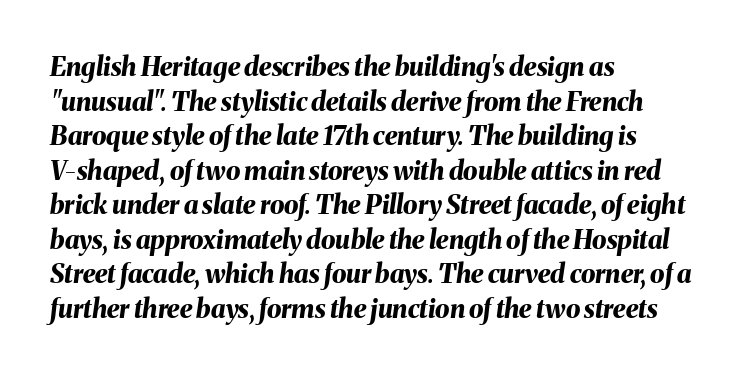
The vertical gap from one line to the next is medium. The string is rendered with underlining switched off. Words appear dense and cohesive because spacing is normal. The glyphs have the mass of a bold cut. The typesetter chose a ragged-right arrangement here. The letters are slanted; this is an italic face.
